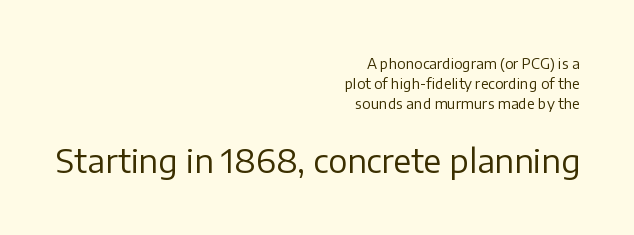
{"serif": "no", "italic": "no", "bold": "no", "weight": "regular", "width": "normal", "stroke_contrast": "low", "x_height": "medium", "monospaced": "no", "underline": "no", "align": "right", "line_spacing": "normal", "line_spacing_ratio": 1.43, "letter_spacing": "normal", "letter_spacing_em": 0.0, "larger_block": "second", "size_ratio": 2.29, "glyph_px": 32}
